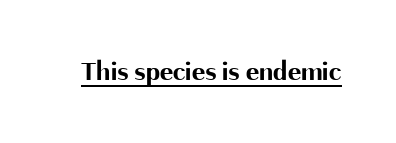
Q: Is the text bold? A: Yes.
Q: Is the text italic (slanted)? A: No, it is upright.
Q: Is the typeface a serif or a sans-serif typeface? A: Sans-serif.
Q: Is the text underlined? A: Yes.
Q: Is the spacing between letters normal or unusually wide? A: Normal.
Q: Width (condensed, normal, or wide)? A: Normal.
Q: Stroke contrast? A: Medium.
Q: x-height? A: Medium.
Q: Monospaced? A: No.
